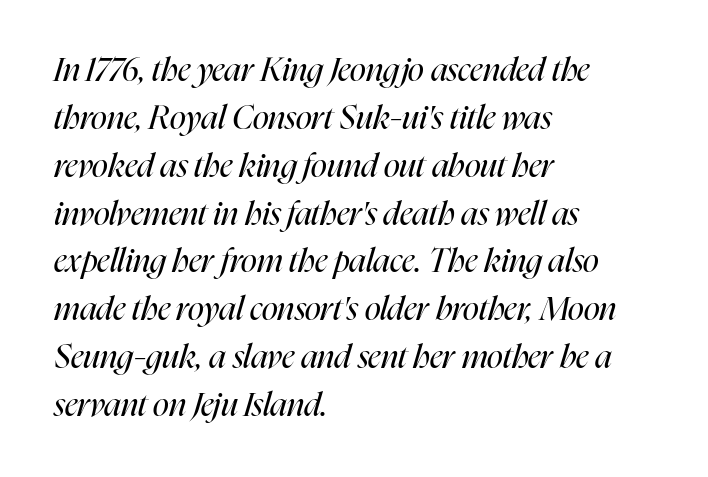
Glance below the letters and you will spot only blank space. Varying glyph widths throughout — classic text-font behaviour. The passage shown is not bold in any degree. Successive baselines arrive at the customary interval.
